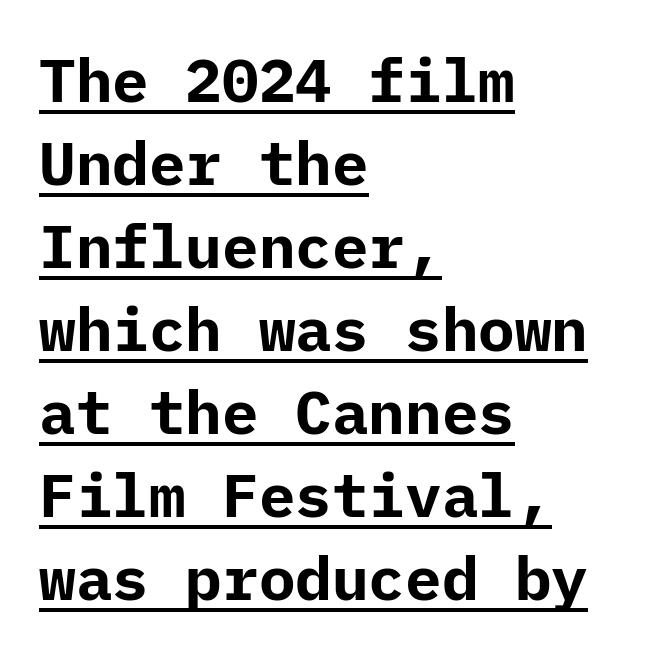
Q: Is the text bold? A: Yes.
Q: Is the text italic (slanted)? A: No, it is upright.
Q: Is the typeface a serif or a sans-serif typeface? A: Sans-serif.
Q: Is the text underlined? A: Yes.
Q: How is the paragraph aligned? A: Left-aligned.
Q: Is the spacing between letters normal or unusually wide? A: Normal.
Q: Is the spacing between lines tight, normal or loose? A: Normal.
Q: Width (condensed, normal, or wide)? A: Normal.
Q: Stroke contrast? A: Low.
Q: x-height? A: Medium.
